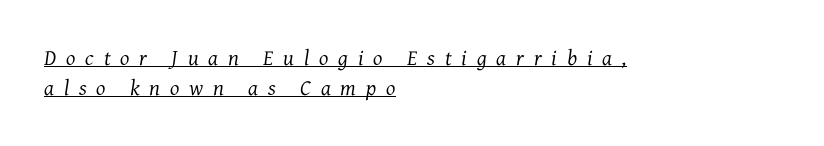
Weight: not bold — regular or lighter. The rows are spaced the way most documents space them. Alignment: flush left. Quick note: italic.
